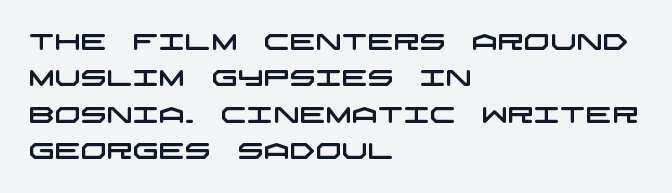
Q: Is the text underlined? A: No.
Q: How is the paragraph aligned? A: Left-aligned.
Q: Is the spacing between letters normal or unusually wide? A: Normal.
Q: Is the spacing between lines tight, normal or loose? A: Normal.
